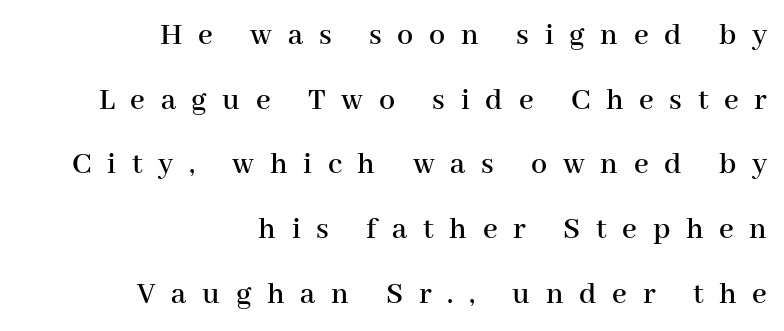
Successive baselines arrive slowly, with a big drop between each. Compared with typical body copy, the letter spacing here is much looser. Horizontal alignment here is rightward, an uncommon choice for prose. You could not count columns in this text — the font is proportionally spaced.
